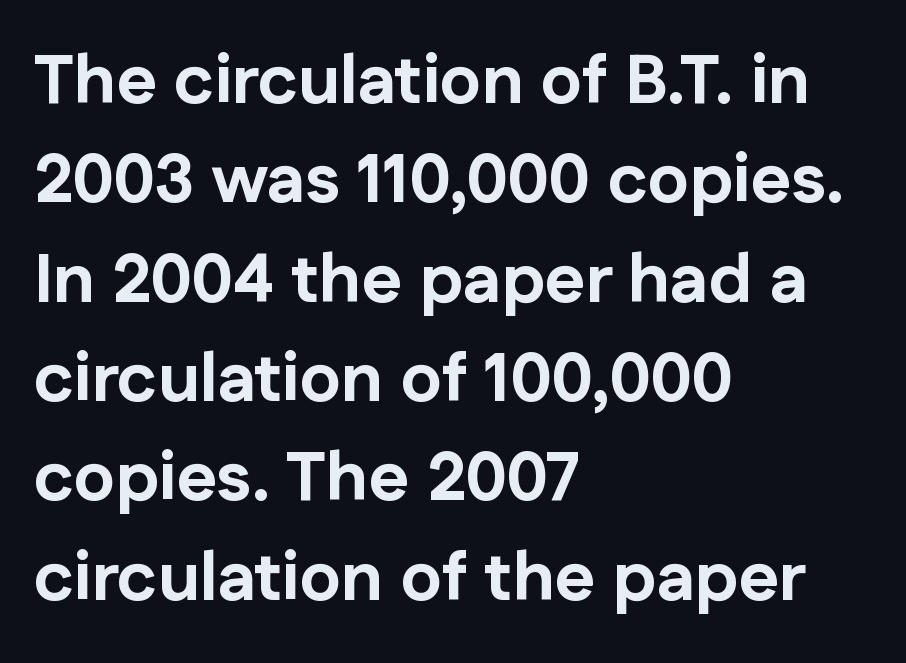
{"serif": "no", "italic": "no", "bold": "yes", "weight": "bold", "width": "normal", "stroke_contrast": "low", "x_height": "medium", "monospaced": "no", "underline": "no", "align": "left", "line_spacing": "normal", "line_spacing_ratio": 1.44, "letter_spacing": "normal", "letter_spacing_em": 0.0, "glyph_px": 69}
